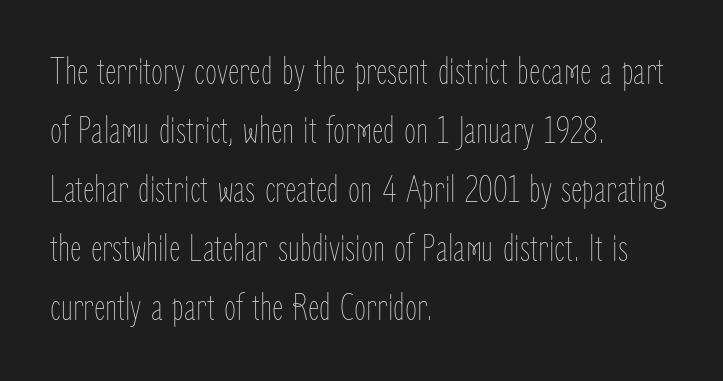
Q: Is the text bold? A: No.
Q: Is the text italic (slanted)? A: No, it is upright.
Q: Is the text underlined? A: No.
Q: How is the paragraph aligned? A: Left-aligned.
Q: Is the spacing between letters normal or unusually wide? A: Normal.
Q: Is the spacing between lines tight, normal or loose? A: Normal.
Q: Width (condensed, normal, or wide)? A: Condensed.
Q: Stroke contrast? A: Low.
Q: x-height? A: Medium.
Q: Monospaced? A: No.
